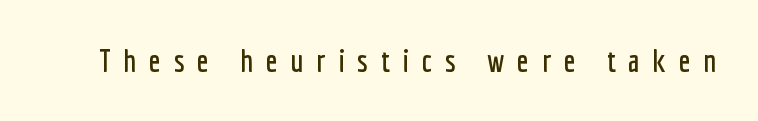
The image shows 31 px condensed sans-serif type, upright; set unusually wide letter spacing (+0.41 em), not underlined; low stroke contrast and a medium x-height.
